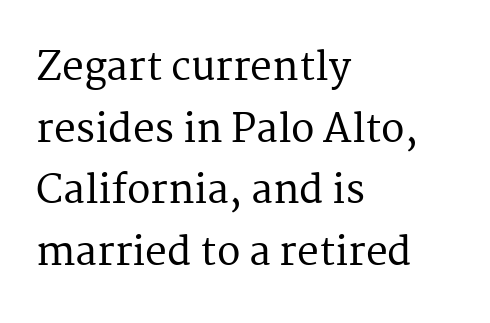
Layout note: lines flush left. Italic? Not at all — the glyphs are vertical. Interline gaps are of average width in this sample. Do the characters align in a grid? No, the font is proportional. Words appear dense and cohesive because spacing is normal.
